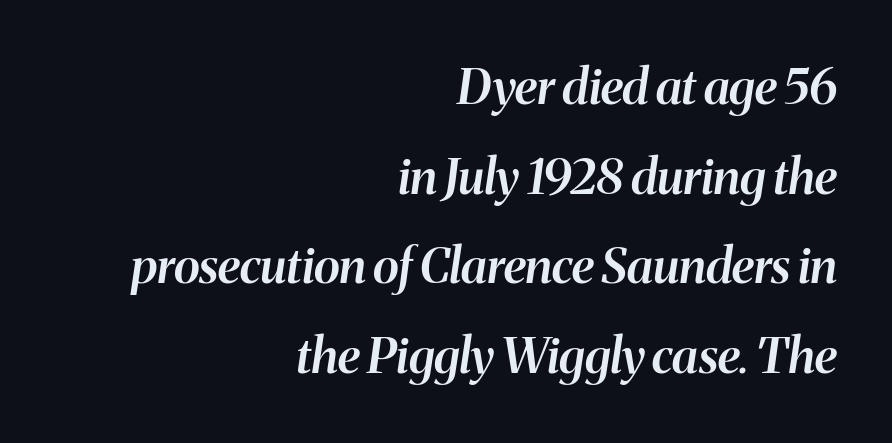
Only glyphs here, with clear space below each row. Bold? Not quite — semibold, heavier than regular but stopping short. Right-aligned paragraph, ragged on the left. Nobody touched the tracking dial on this one.
